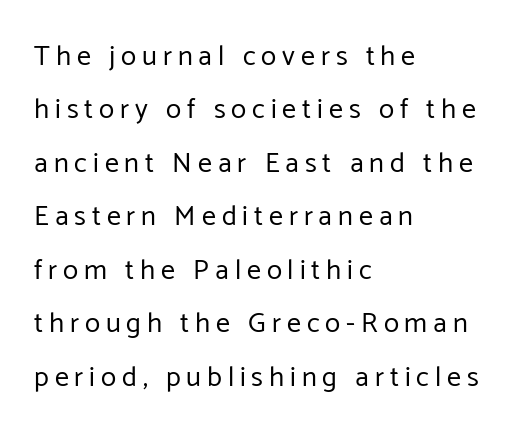
Q: Is the text bold? A: No.
Q: Is the text italic (slanted)? A: No, it is upright.
Q: Is the typeface a serif or a sans-serif typeface? A: Sans-serif.
Q: Is the text underlined? A: No.
Q: How is the paragraph aligned? A: Left-aligned.
Q: Is the spacing between letters normal or unusually wide? A: Unusually wide.
Q: Is the spacing between lines tight, normal or loose? A: Loose.
Q: Width (condensed, normal, or wide)? A: Normal.
Q: Stroke contrast? A: Low.
Q: x-height? A: Medium.
Q: Monospaced? A: No.
